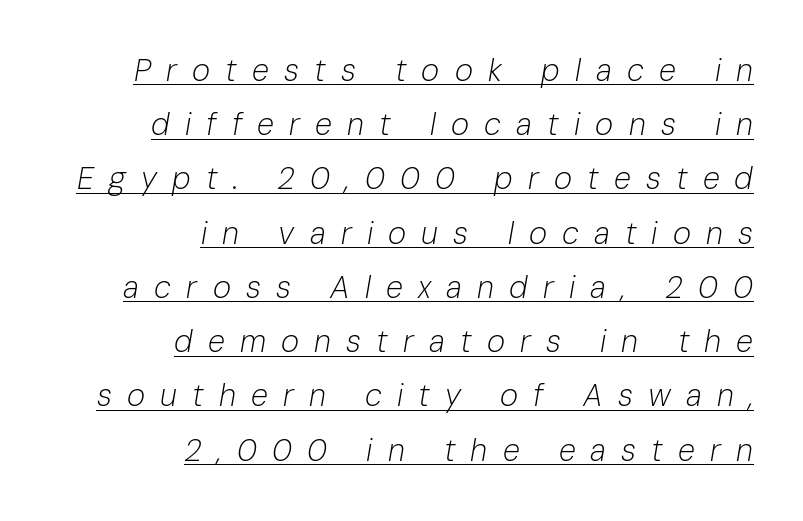
Q: Is the text bold? A: No.
Q: Is the text italic (slanted)? A: Yes, it leans right by about 10 degrees.
Q: Is the text underlined? A: Yes.
Q: How is the paragraph aligned? A: Right-aligned.
Q: Is the spacing between letters normal or unusually wide? A: Unusually wide.
Q: Width (condensed, normal, or wide)? A: Normal.
Q: Stroke contrast? A: Low.
Q: x-height? A: Medium.
Q: Monospaced? A: No.
